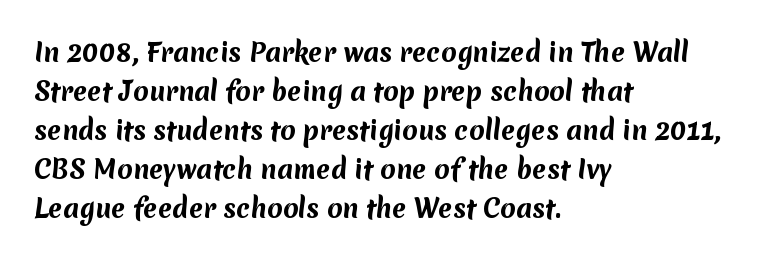
Q: Is the text bold? A: Yes.
Q: Is the text underlined? A: No.
Q: How is the paragraph aligned? A: Left-aligned.
Q: Is the spacing between letters normal or unusually wide? A: Normal.
Q: Is the spacing between lines tight, normal or loose? A: Normal.
